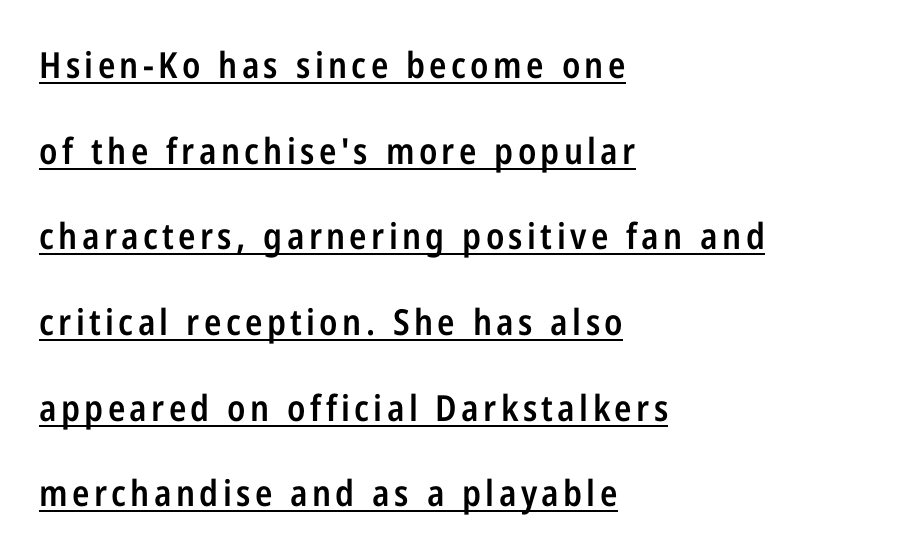
The image shows 36 px semibold, condensed sans-serif type, upright; set left-aligned, loose line spacing (2.38x), underlined; low stroke contrast and a medium x-height.
